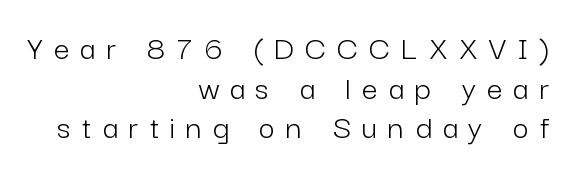
The image shows 35 px light sans-serif type, upright; set right-aligned, tight line spacing (1.13x), unusually wide letter spacing (+0.32 em), not underlined; low stroke contrast and a medium x-height.
